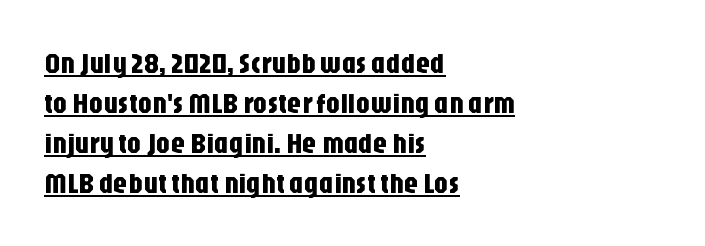
Each letter keeps its own natural width here, so spacing adapts to shape. Check the space under the baseline: a stroke is drawn there. Serifs: no, the terminals of the letterforms are clean. Does the leading feel generous? No, just average.
